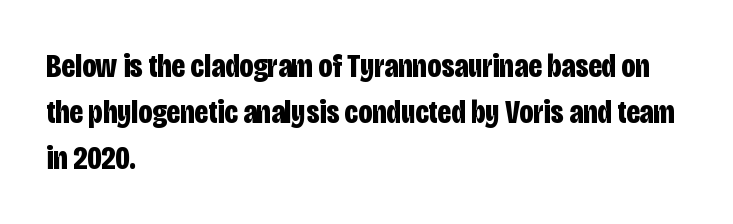
{"serif": "no", "italic": "no", "bold": "yes", "weight": "bold", "width": "condensed", "stroke_contrast": "low", "x_height": "large", "monospaced": "no", "underline": "no", "align": "left", "line_spacing": "normal", "line_spacing_ratio": 1.39, "letter_spacing": "normal", "letter_spacing_em": 0.0, "glyph_px": 33}
